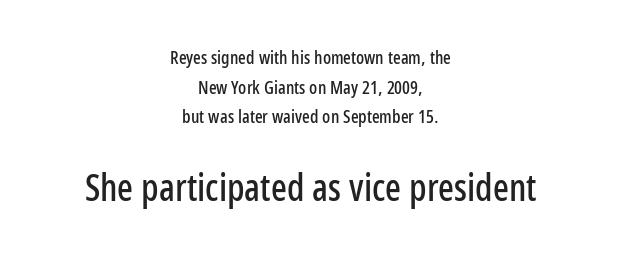
{"serif": "no", "italic": "no", "width": "condensed", "stroke_contrast": "low", "x_height": "medium", "monospaced": "no", "underline": "no", "align": "center", "line_spacing": "normal", "line_spacing_ratio": 1.64, "letter_spacing": "normal", "letter_spacing_em": 0.0, "larger_block": "second", "size_ratio": 2.06, "glyph_px": 37}
